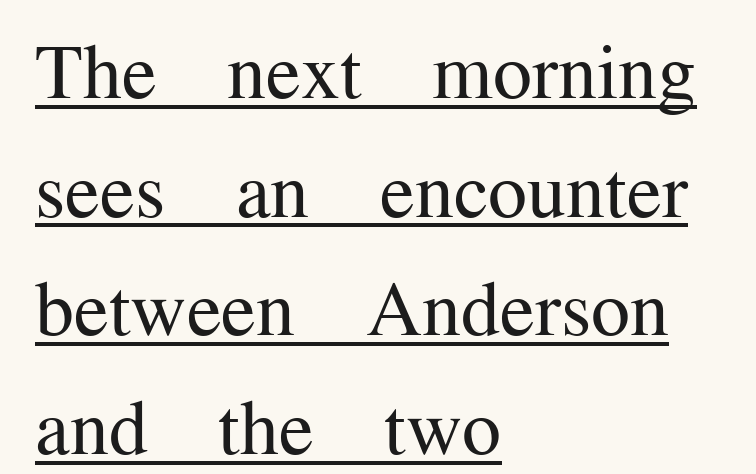
{"serif": "yes", "italic": "no", "bold": "no", "weight": "regular", "width": "normal", "stroke_contrast": "medium", "x_height": "medium", "monospaced": "no", "underline": "yes", "align": "left", "line_spacing": "normal", "line_spacing_ratio": 1.52, "letter_spacing": "normal", "letter_spacing_em": 0.0, "glyph_px": 78}
